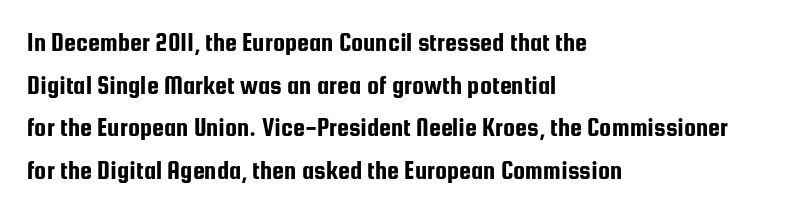
Q: Is the text italic (slanted)? A: No, it is upright.
Q: Is the text underlined? A: No.
Q: How is the paragraph aligned? A: Left-aligned.
Q: Is the spacing between letters normal or unusually wide? A: Normal.
Q: Is the spacing between lines tight, normal or loose? A: Normal.
